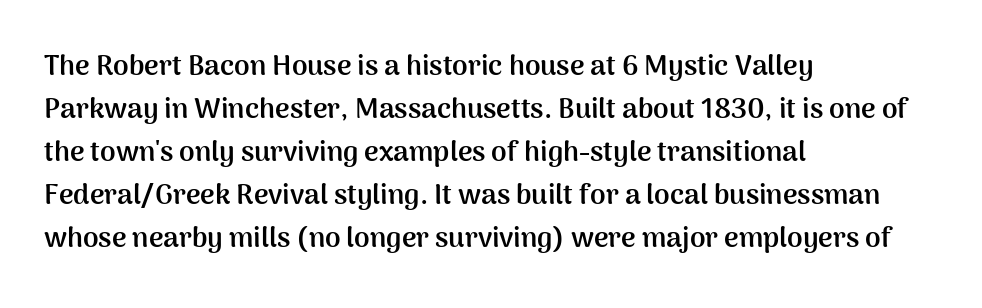
{"serif": "no", "italic": "no", "bold": "yes", "weight": "semibold", "width": "normal", "stroke_contrast": "medium", "x_height": "medium", "monospaced": "no", "underline": "no", "align": "left", "line_spacing": "normal", "line_spacing_ratio": 1.54, "letter_spacing": "normal", "letter_spacing_em": 0.0, "glyph_px": 28}
